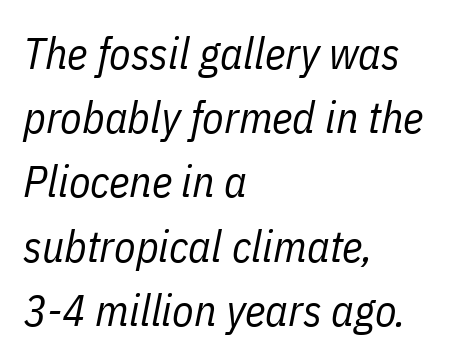
The leading is moderate, giving the passage an even texture. Compared with a centered layout, this one pins lines to the left instead. The axis of the letterforms is tilted away from vertical. This rendering leaves character spacing at its baseline value.
